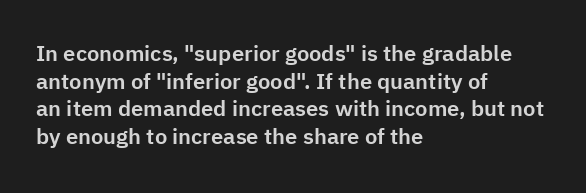
{"italic": "no", "underline": "no", "align": "left", "line_spacing": "normal", "line_spacing_ratio": 1.26, "letter_spacing": "normal", "letter_spacing_em": 0.0, "glyph_px": 22}
